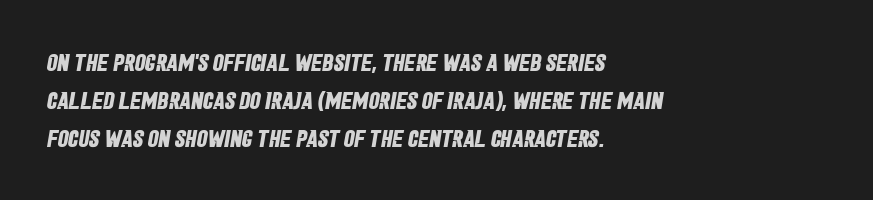
{"bold": "yes", "underline": "no", "align": "left", "line_spacing": "normal", "line_spacing_ratio": 1.59, "letter_spacing": "normal", "letter_spacing_em": 0.0, "glyph_px": 24}
